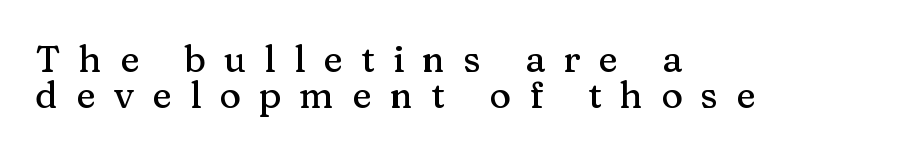
{"serif": "yes", "italic": "no", "width": "normal", "stroke_contrast": "medium", "x_height": "medium", "monospaced": "no", "underline": "no", "align": "left", "line_spacing": "tight", "line_spacing_ratio": 0.96, "letter_spacing": "wide", "letter_spacing_em": 0.49, "glyph_px": 37}
